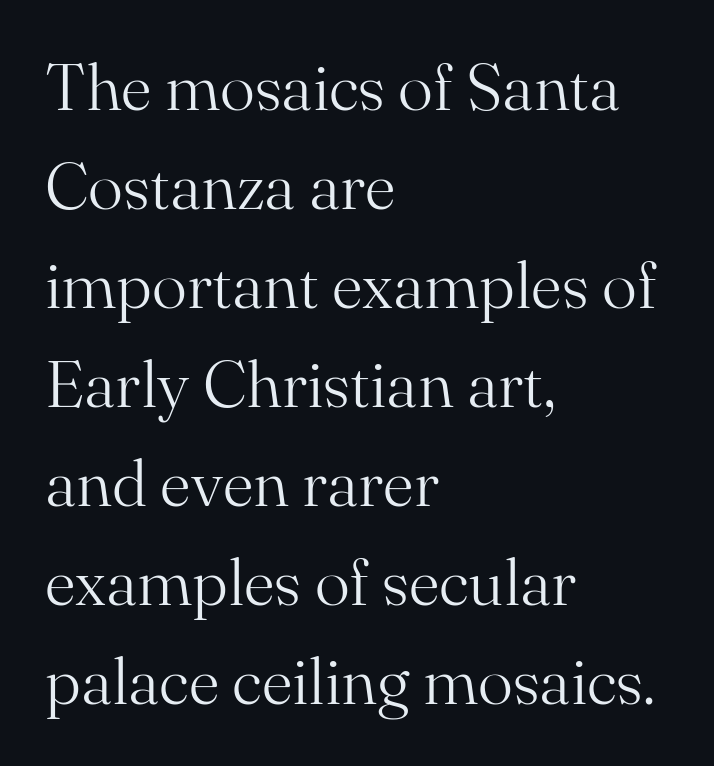
{"serif": "yes", "italic": "no", "bold": "no", "weight": "light", "width": "normal", "stroke_contrast": "medium", "x_height": "small", "monospaced": "no", "underline": "no", "align": "left", "line_spacing": "normal", "line_spacing_ratio": 1.5, "letter_spacing": "normal", "letter_spacing_em": 0.0, "glyph_px": 66}
